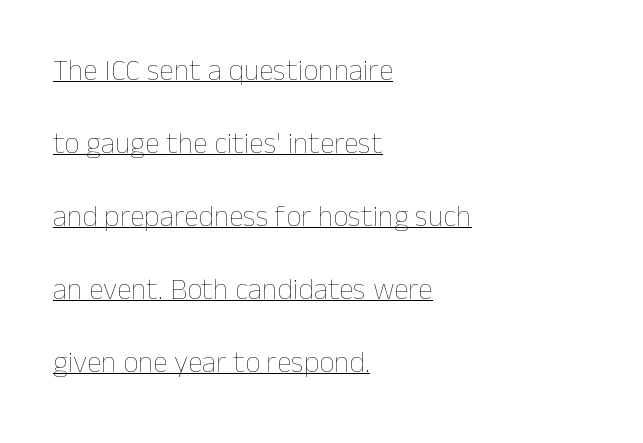
{"italic": "no", "bold": "no", "weight": "thin", "width": "normal", "stroke_contrast": "low", "x_height": "medium", "monospaced": "no", "underline": "yes", "align": "left", "line_spacing": "loose", "line_spacing_ratio": 2.43, "letter_spacing": "normal", "letter_spacing_em": 0.0, "glyph_px": 30}
